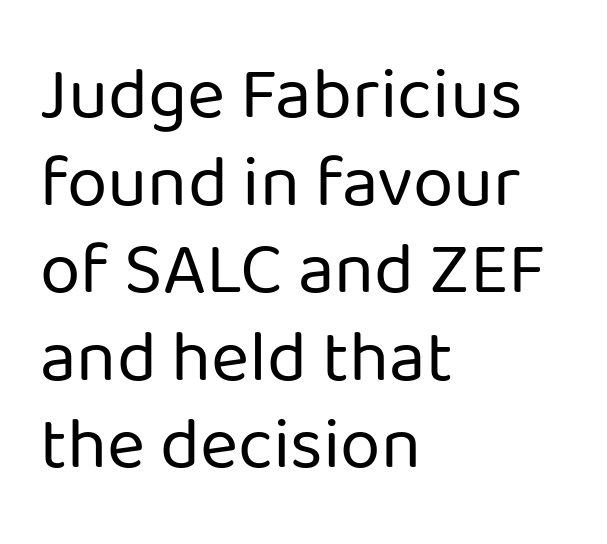
The letters advance in unequal steps, a hallmark of proportional type. The rendering shows plain stroke endings on the letterforms — a sans-serif design. The ragged edge is on the right, which tells us the setting is flush left. There is no visible air inserted between adjacent glyphs. The lettering holds an erect, upright posture throughout.
